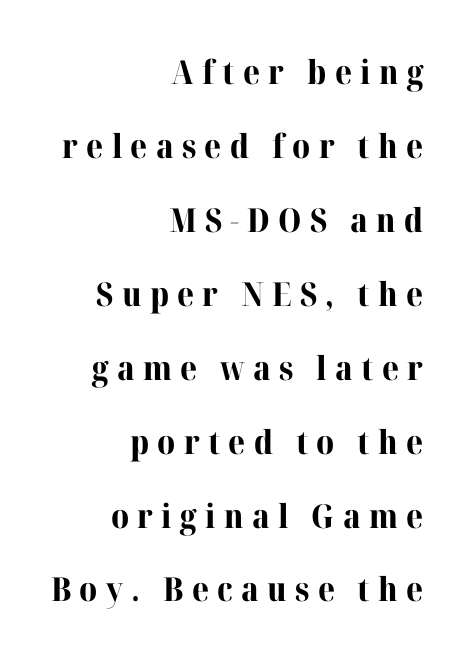
Descenders are the only things crossing below the line. Italic? Not at all — the glyphs are vertical. The passage shown is emphatically bold. The leading is generous, giving the passage an open texture. The letters advance in unequal steps, a hallmark of proportional type. These lines are set flush right with a ragged left edge.
